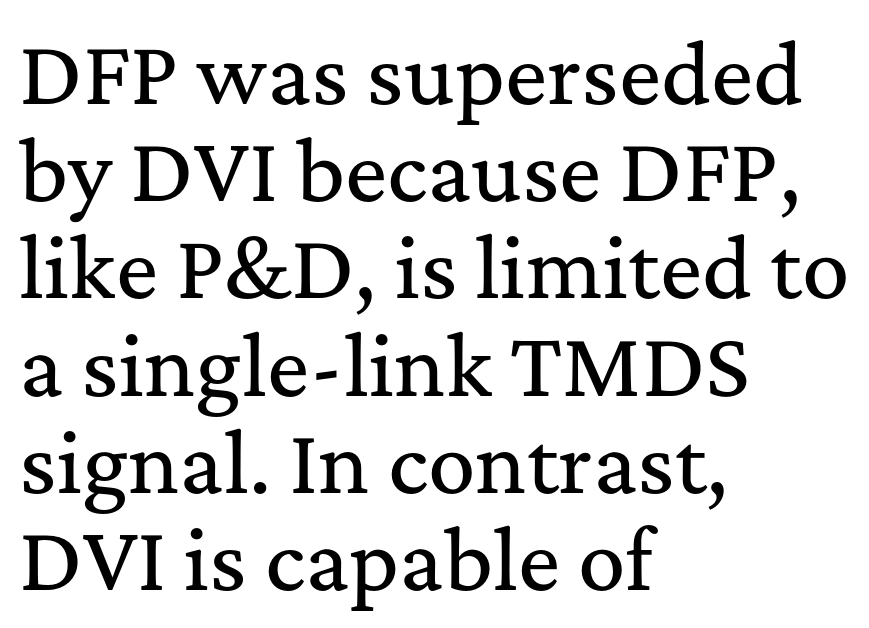
Serifs: yes, visible at the terminals of the letterforms. The specimen reads as upright at a glance. Between one letter and the next there's only the usual sliver of space. Notice how the passage keeps a crisp vertical edge on the left only. Character widths vary here, with narrow letters taking less room than wide ones. Words float on clear page, feet unadorned.
